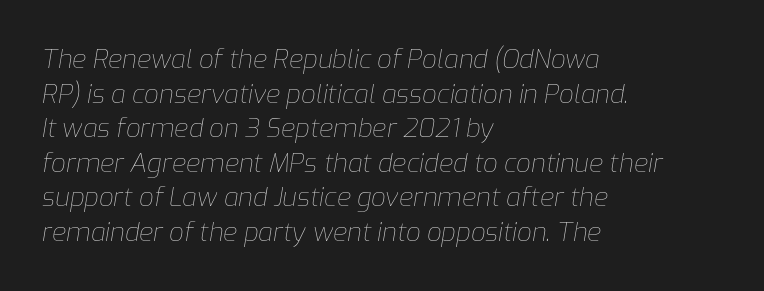
{"italic": "yes", "lean": "right", "slant_degrees": 9, "bold": "no", "underline": "no", "align": "left", "line_spacing": "normal", "line_spacing_ratio": 1.33, "letter_spacing": "normal", "letter_spacing_em": 0.0, "glyph_px": 26}
